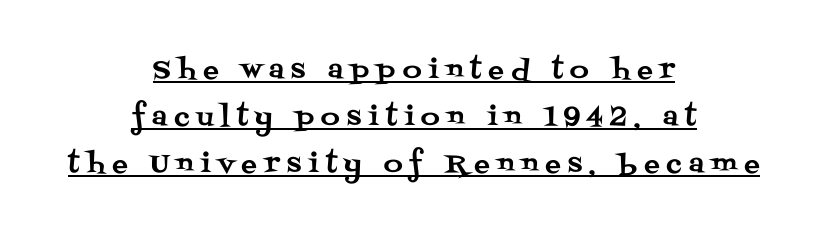
Q: Is the text italic (slanted)? A: No, it is upright.
Q: Is the text underlined? A: Yes.
Q: How is the paragraph aligned? A: Centered.
Q: Is the spacing between letters normal or unusually wide? A: Unusually wide.
